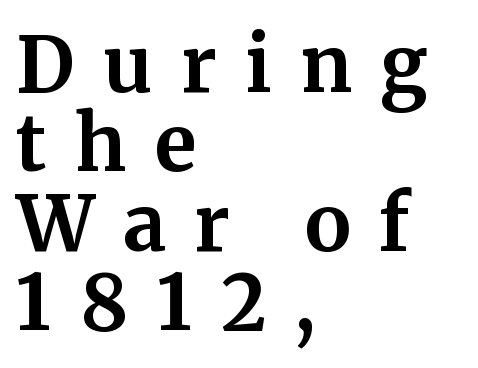
Students, observe: this is what under-led, compact text looks like. Does the type have serifs? Yes, each stem ends in a small foot. Note the varied advance widths — an 'i' is clearly narrower than an 'm'. Horizontal alignment here is leftward, the default for most running prose. The rendering inserts visible extra space after every character. Underline: absent.
